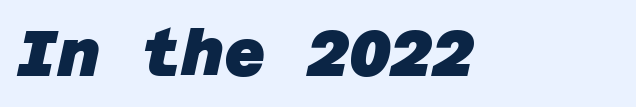
Summary of weight: heavy, a full bold. A typesetter would call this zero additional tracking. No word sits above an underline. The typeface chosen for these lines omits serifs.
